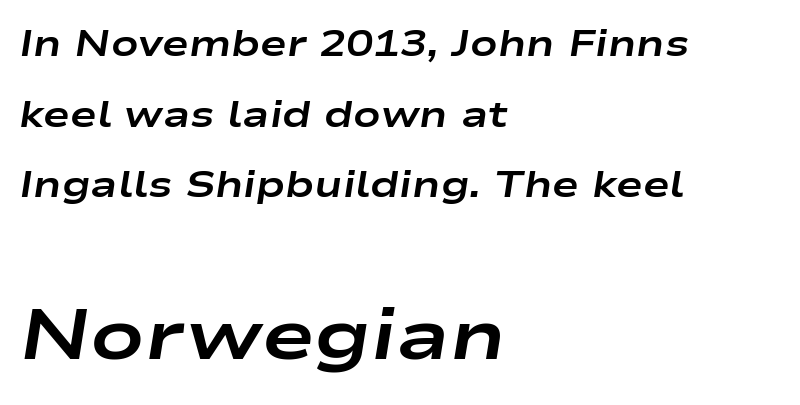
{"italic": "yes", "lean": "right", "slant_degrees": 9, "bold": "yes", "weight": "bold", "width": "wide", "stroke_contrast": "low", "x_height": "medium", "monospaced": "no", "underline": "no", "align": "left", "line_spacing": "loose", "line_spacing_ratio": 1.96, "letter_spacing": "normal", "letter_spacing_em": 0.0, "larger_block": "second", "size_ratio": 1.97, "glyph_px": 71}
